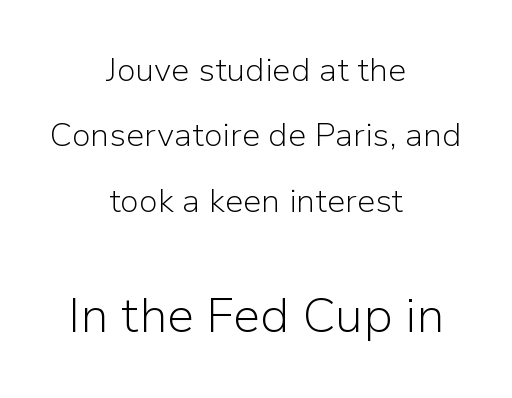
Successive baselines arrive slowly, with a big drop between each. Two sizes are in play, and the larger belongs to the second block. The paragraph has two soft edges and a firm central axis. Decoration check: the copy has no underline.
